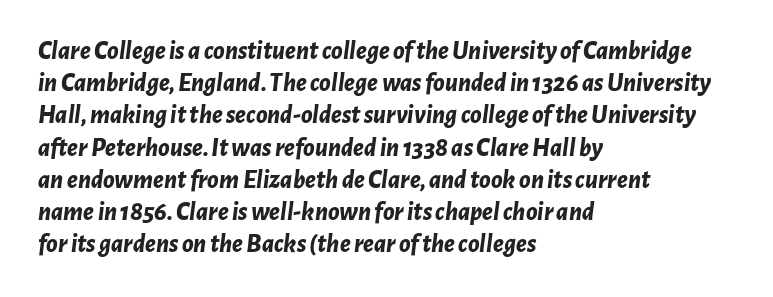
{"italic": "yes", "lean": "right", "slant_degrees": 7, "bold": "yes", "underline": "no", "align": "left", "line_spacing_ratio": 1.24, "letter_spacing": "normal", "letter_spacing_em": 0.0, "glyph_px": 26}
